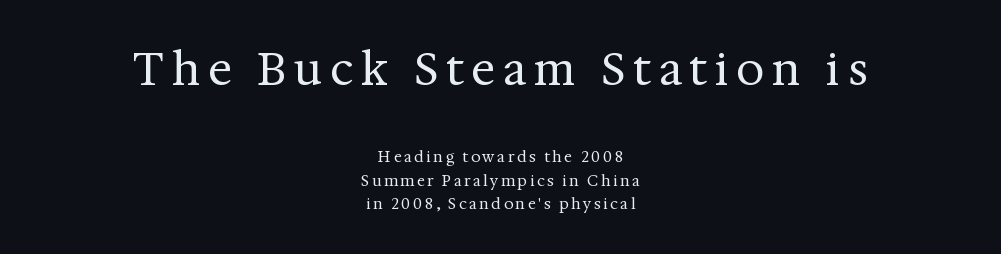
{"serif": "yes", "italic": "no", "bold": "no", "weight": "regular", "width": "normal", "stroke_contrast": "medium", "x_height": "medium", "monospaced": "no", "underline": "no", "align": "center", "line_spacing": "normal", "line_spacing_ratio": 1.58, "larger_block": "first", "size_ratio": 3.0, "glyph_px": 45}
